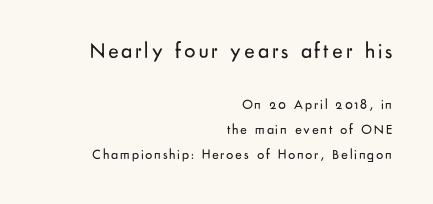
The zone under the glyphs is completely vacant. Do the letters lean? They stand straight. Visually, the top section dominates because its glyphs are scaled up. Weight: regular or lighter.
